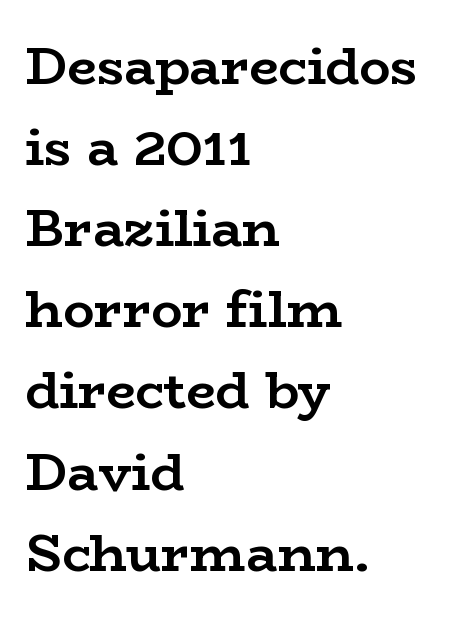
{"serif": "yes", "italic": "no", "bold": "yes", "weight": "semibold", "width": "wide", "stroke_contrast": "low", "x_height": "medium", "monospaced": "no", "underline": "no", "align": "left", "line_spacing": "normal", "line_spacing_ratio": 1.56, "letter_spacing": "normal", "letter_spacing_em": 0.0, "glyph_px": 52}
